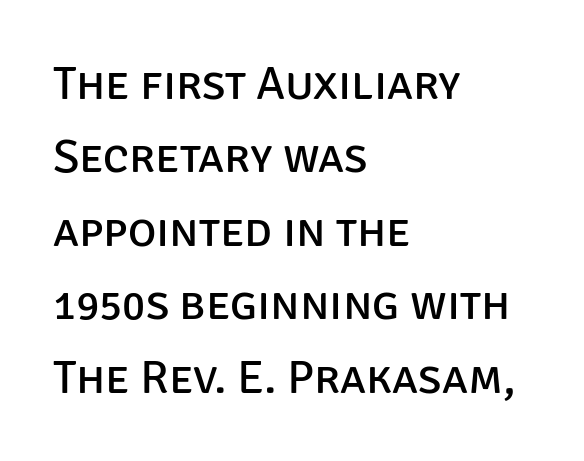
The image shows 48 px regular-weight sans-serif type, upright; set left-aligned, normal line spacing (1.53x), normal letter spacing, not underlined; low stroke contrast and a large x-height.
